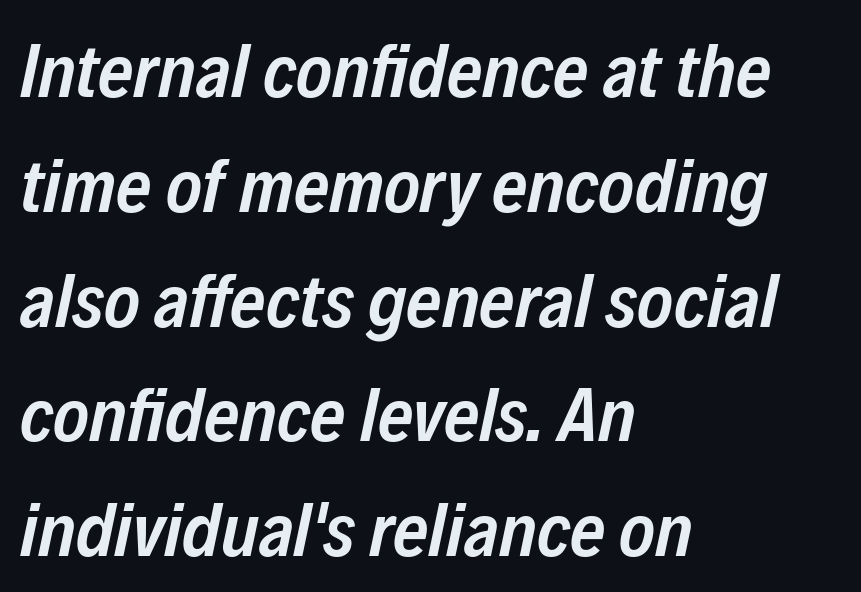
The image shows 76 px semibold, condensed type, italic (leaning right); set left-aligned, normal line spacing (1.51x), normal letter spacing, not underlined; low stroke contrast and a medium x-height.
